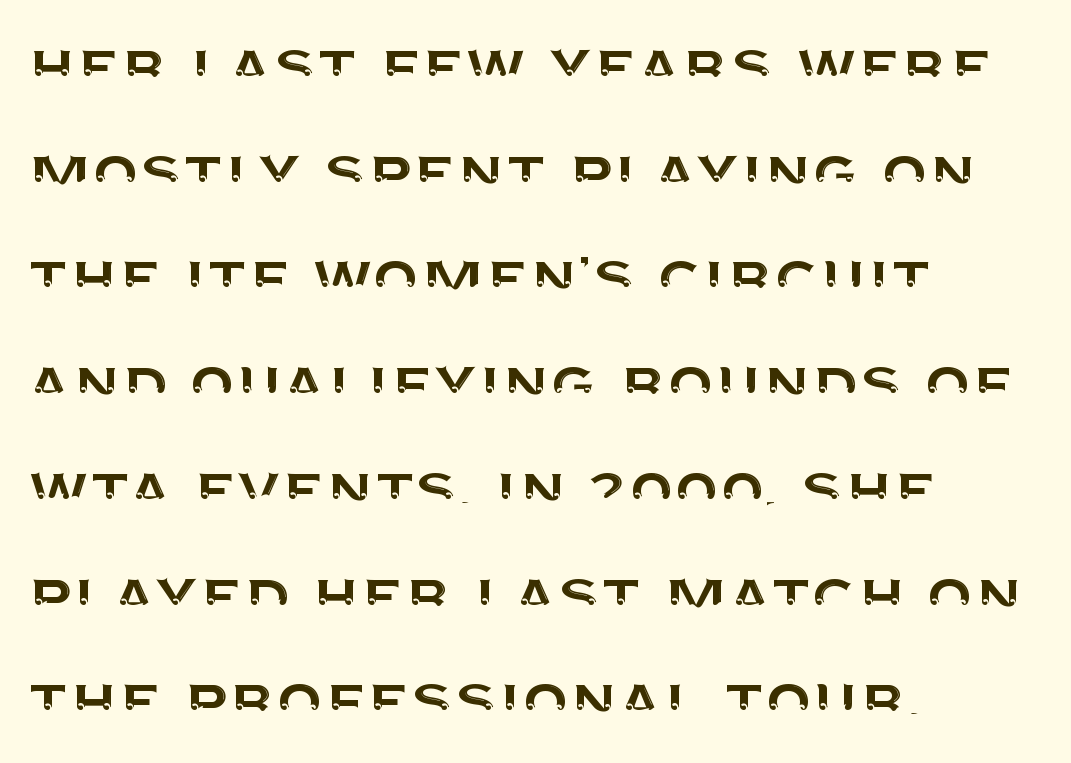
Q: Is the text italic (slanted)? A: No, it is upright.
Q: Is the typeface a serif or a sans-serif typeface? A: Sans-serif.
Q: Is the text underlined? A: No.
Q: How is the paragraph aligned? A: Left-aligned.
Q: Is the spacing between letters normal or unusually wide? A: Normal.
Q: Is the spacing between lines tight, normal or loose? A: Normal.
Q: Width (condensed, normal, or wide)? A: Normal.
Q: Stroke contrast? A: Medium.
Q: x-height? A: Large.
Q: Monospaced? A: No.
